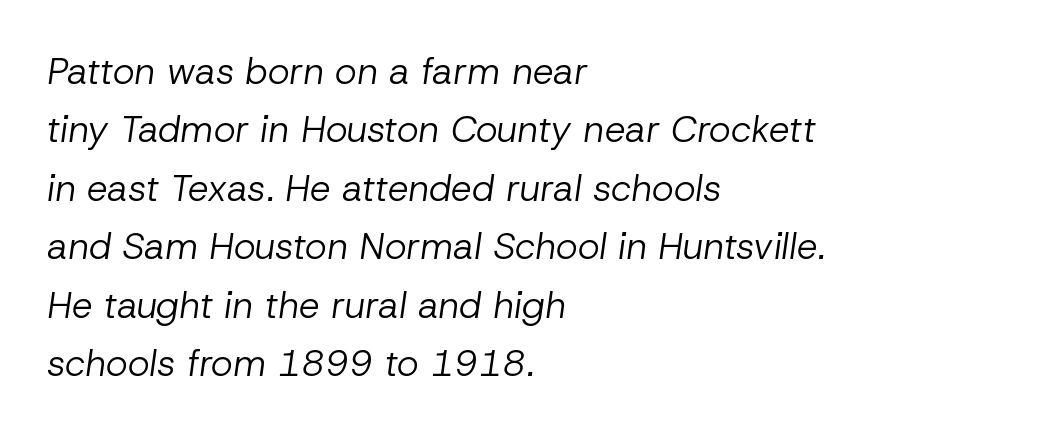
The glyphs are unaccompanied by any horizontal stroke below them. The letters sit at their default tracking, neither squeezed nor spread. Proportional: the letters do not fall into vertical columns. Stroke thickness stays within the range of a standard reading face or lighter. Posture: slanted.
